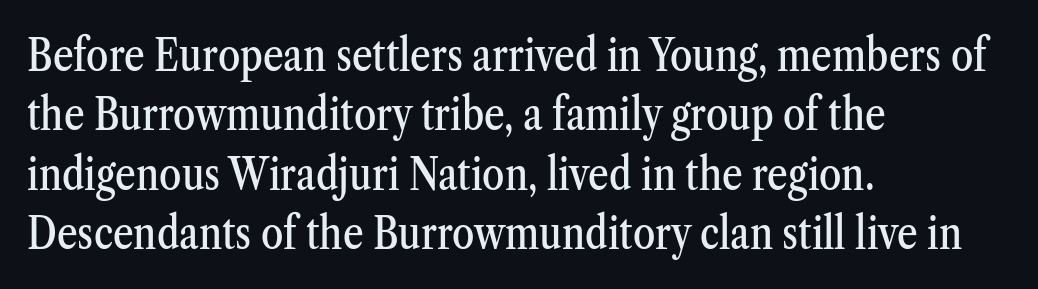
Q: Is the text italic (slanted)? A: No, it is upright.
Q: Is the typeface a serif or a sans-serif typeface? A: Serif.
Q: Is the text underlined? A: No.
Q: How is the paragraph aligned? A: Left-aligned.
Q: Is the spacing between letters normal or unusually wide? A: Normal.
Q: Is the spacing between lines tight, normal or loose? A: Normal.
Q: Width (condensed, normal, or wide)? A: Condensed.
Q: Stroke contrast? A: Medium.
Q: x-height? A: Medium.
Q: Monospaced? A: No.
